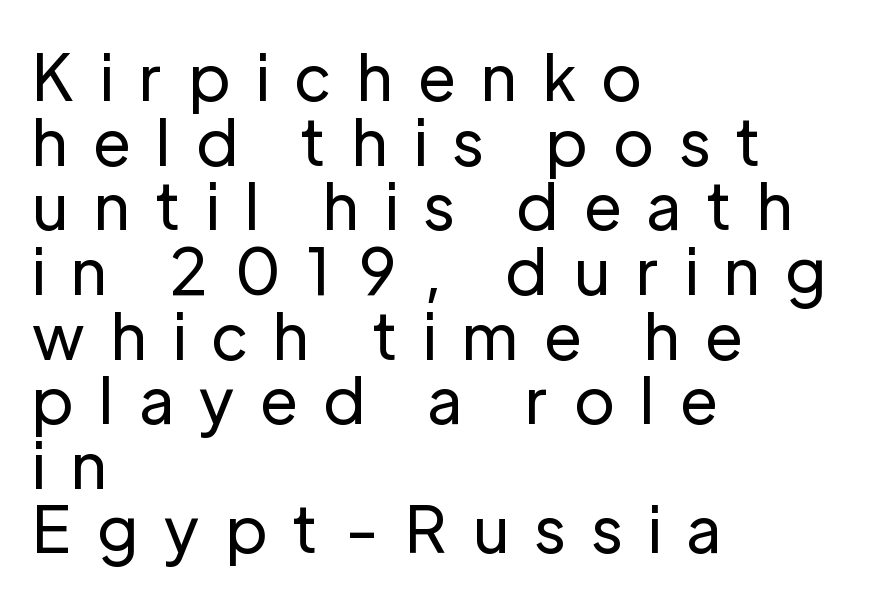
Q: Is the text bold? A: No.
Q: Is the text italic (slanted)? A: No, it is upright.
Q: Is the typeface a serif or a sans-serif typeface? A: Sans-serif.
Q: Is the text underlined? A: No.
Q: How is the paragraph aligned? A: Left-aligned.
Q: Is the spacing between letters normal or unusually wide? A: Unusually wide.
Q: Is the spacing between lines tight, normal or loose? A: Tight.
Q: Width (condensed, normal, or wide)? A: Normal.
Q: Stroke contrast? A: Low.
Q: x-height? A: Medium.
Q: Monospaced? A: No.
